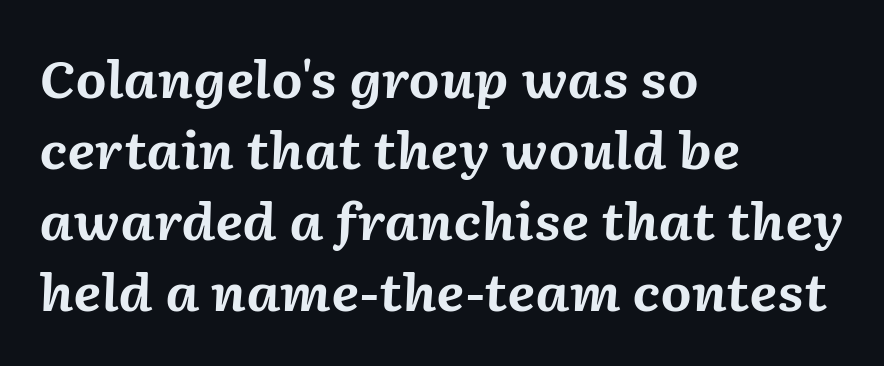
Each glyph is drawn with heavy, bold strokes. Visually the block forms a straight wall on the left and a jagged coastline on the right. Honestly, the letter spacing is just normal — you wouldn't notice it. Notice how the stems are inclined rather than vertical — that's the hallmark of italics.
